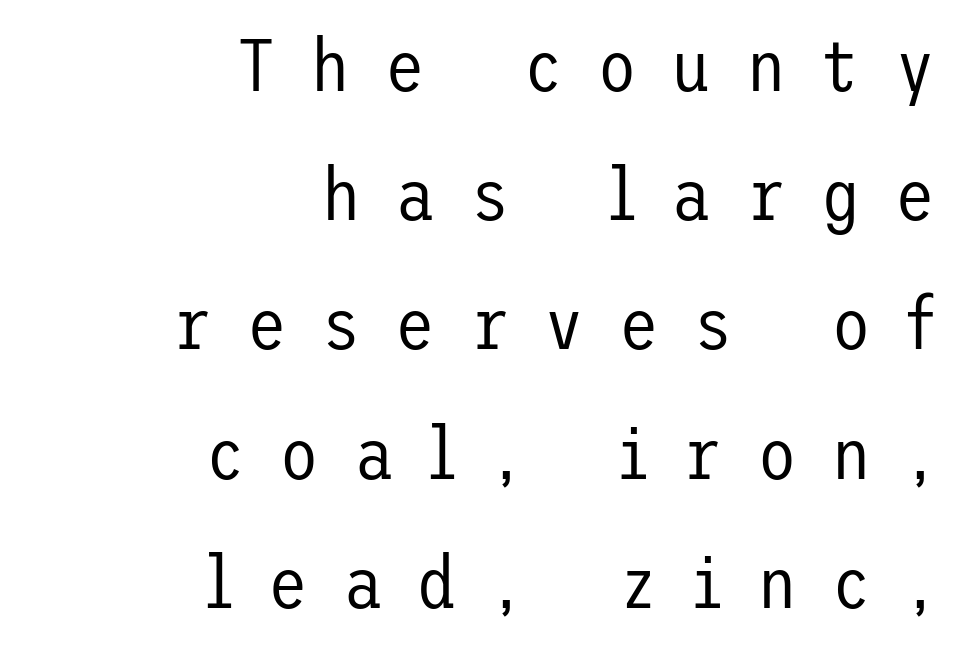
Q: Is the text bold? A: No.
Q: Is the text italic (slanted)? A: No, it is upright.
Q: Is the typeface a serif or a sans-serif typeface? A: Sans-serif.
Q: Is the text underlined? A: No.
Q: How is the paragraph aligned? A: Right-aligned.
Q: Is the spacing between letters normal or unusually wide? A: Unusually wide.
Q: Width (condensed, normal, or wide)? A: Normal.
Q: Stroke contrast? A: Low.
Q: x-height? A: Medium.
